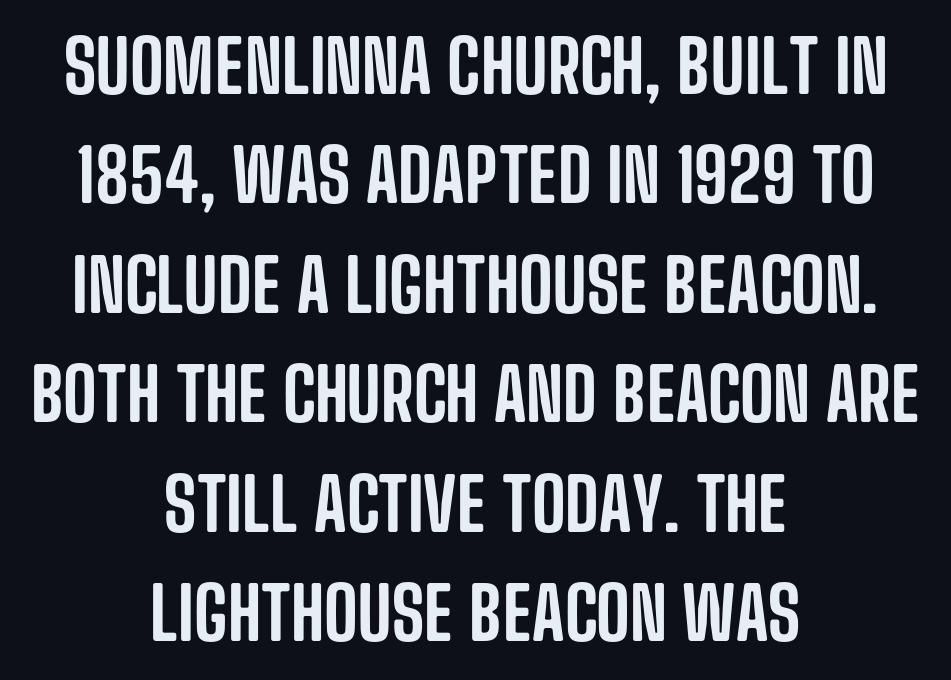
The image shows 73 px condensed sans-serif type, upright; set centered, normal line spacing (1.5x), normal letter spacing, not underlined; low stroke contrast and a large x-height.
